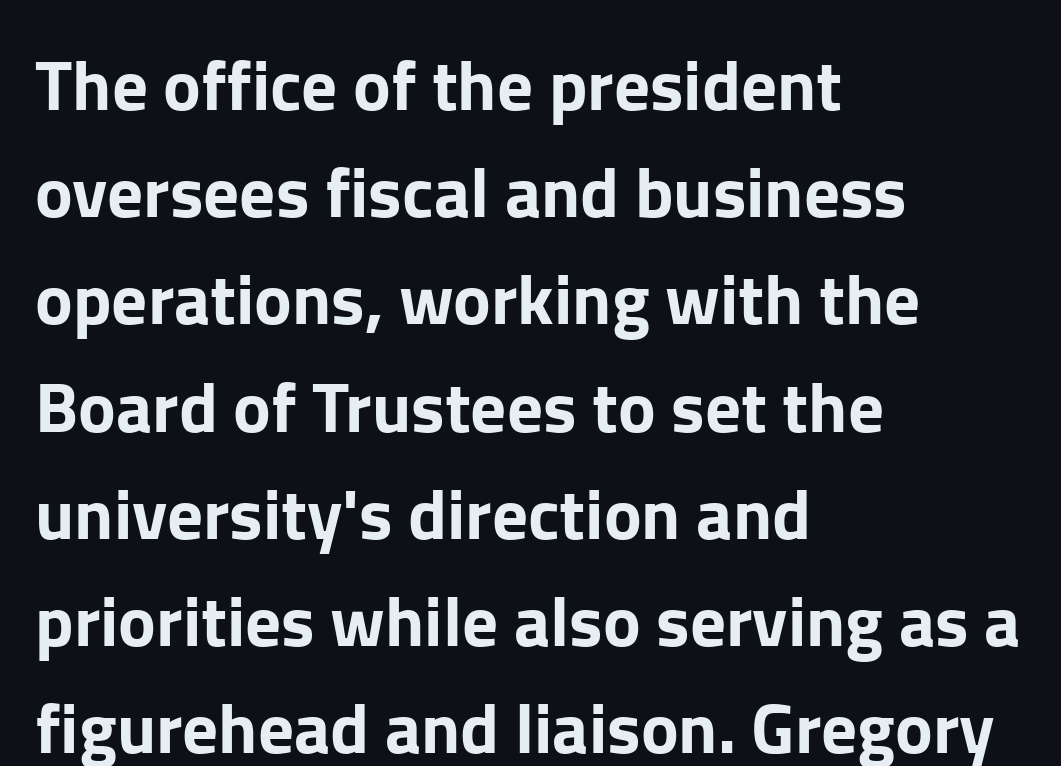
Leading: standard. The type sits square on the baseline with zero lean. The foot of each line stays bare and open. The typesetter chose a ragged-right arrangement here.
